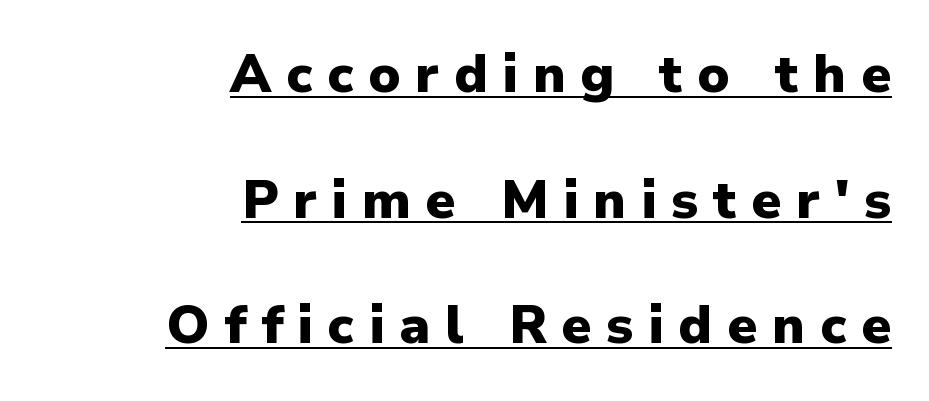
Q: Is the text bold? A: Yes.
Q: Is the text italic (slanted)? A: No, it is upright.
Q: Is the typeface a serif or a sans-serif typeface? A: Sans-serif.
Q: Is the text underlined? A: Yes.
Q: How is the paragraph aligned? A: Right-aligned.
Q: Is the spacing between letters normal or unusually wide? A: Unusually wide.
Q: Is the spacing between lines tight, normal or loose? A: Loose.
Q: Width (condensed, normal, or wide)? A: Normal.
Q: Stroke contrast? A: Low.
Q: x-height? A: Medium.
Q: Monospaced? A: No.
